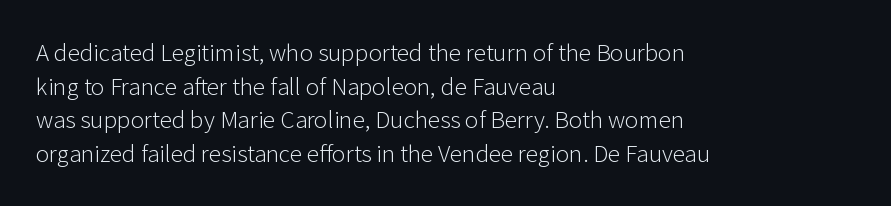
Q: Is the text bold? A: No.
Q: Is the text italic (slanted)? A: No, it is upright.
Q: Is the text underlined? A: No.
Q: How is the paragraph aligned? A: Left-aligned.
Q: Is the spacing between letters normal or unusually wide? A: Normal.
Q: Is the spacing between lines tight, normal or loose? A: Normal.
